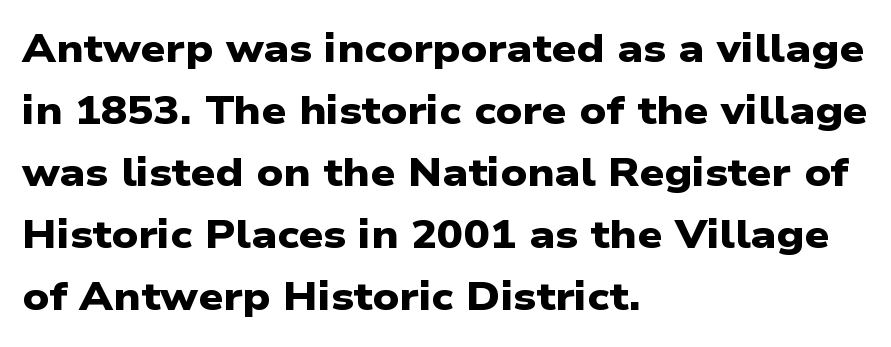
One glance says typical: line gaps are just what's usual. Default kerning and tracking; the words read as compact shapes. Underline: absent. The text block is weighted toward the left margin, trailing off unevenly rightward. The glyphs have the mass of a bold cut.
